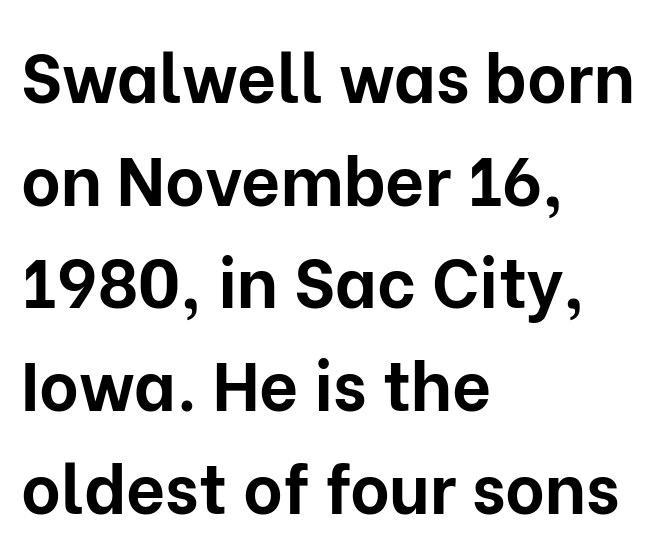
Q: Is the text bold? A: Yes.
Q: Is the text italic (slanted)? A: No, it is upright.
Q: Is the typeface a serif or a sans-serif typeface? A: Sans-serif.
Q: Is the text underlined? A: No.
Q: How is the paragraph aligned? A: Left-aligned.
Q: Is the spacing between letters normal or unusually wide? A: Normal.
Q: Is the spacing between lines tight, normal or loose? A: Normal.
Q: Width (condensed, normal, or wide)? A: Normal.
Q: Stroke contrast? A: Low.
Q: x-height? A: Medium.
Q: Monospaced? A: No.
